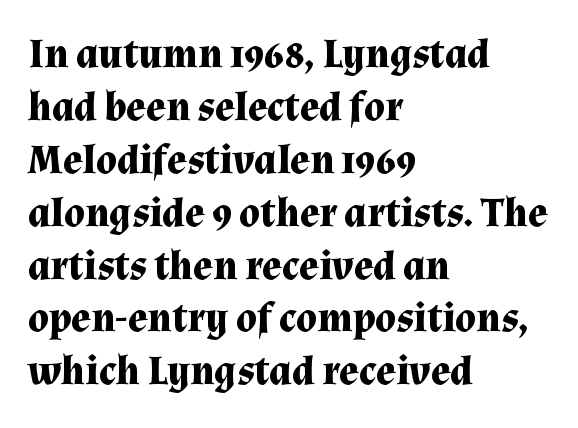
{"serif": "yes", "italic": "no", "bold": "yes", "weight": "bold", "width": "normal", "stroke_contrast": "medium", "x_height": "medium", "monospaced": "no", "underline": "no", "align": "left", "line_spacing": "normal", "line_spacing_ratio": 1.29, "letter_spacing": "normal", "letter_spacing_em": 0.0, "glyph_px": 41}
